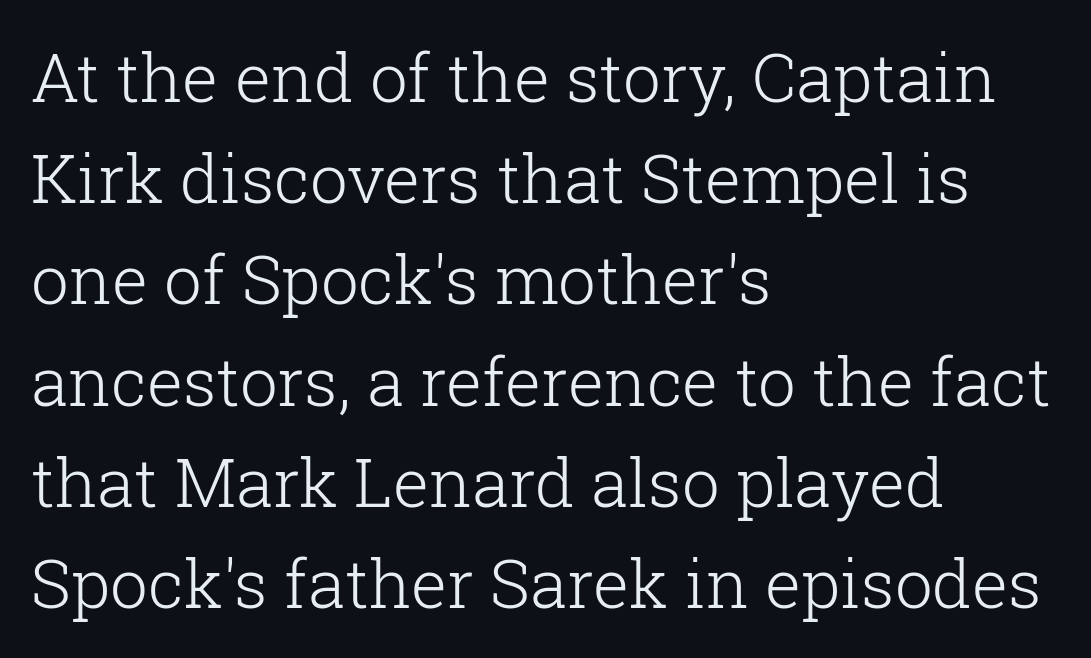
Q: Is the text bold? A: No.
Q: Is the text italic (slanted)? A: No, it is upright.
Q: Is the typeface a serif or a sans-serif typeface? A: Serif.
Q: Is the text underlined? A: No.
Q: How is the paragraph aligned? A: Left-aligned.
Q: Is the spacing between letters normal or unusually wide? A: Normal.
Q: Is the spacing between lines tight, normal or loose? A: Normal.
Q: Width (condensed, normal, or wide)? A: Normal.
Q: Stroke contrast? A: Low.
Q: x-height? A: Medium.
Q: Monospaced? A: No.
